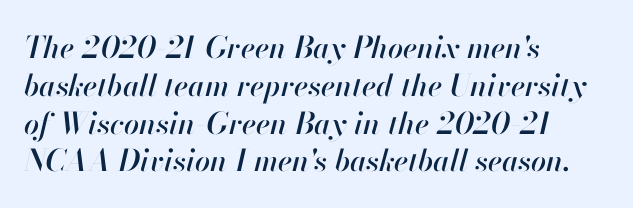
The image shows 30 px text type, italic (leaning right); set left-aligned, normal line spacing (1.26x), normal letter spacing, not underlined; high stroke contrast and a small x-height.
